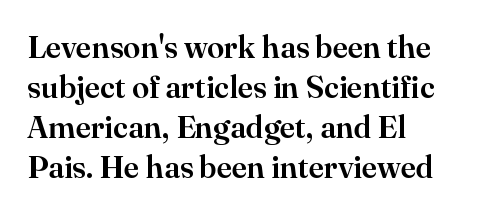
Q: Is the text italic (slanted)? A: No, it is upright.
Q: Is the typeface a serif or a sans-serif typeface? A: Serif.
Q: Is the text underlined? A: No.
Q: How is the paragraph aligned? A: Left-aligned.
Q: Is the spacing between letters normal or unusually wide? A: Normal.
Q: Is the spacing between lines tight, normal or loose? A: Normal.
Q: Width (condensed, normal, or wide)? A: Normal.
Q: Stroke contrast? A: High.
Q: x-height? A: Small.
Q: Monospaced? A: No.
